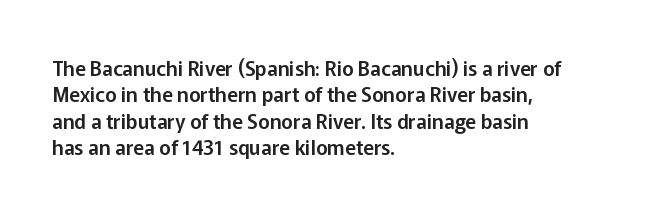
{"italic": "no", "underline": "no", "align": "left", "line_spacing": "normal", "line_spacing_ratio": 1.32, "letter_spacing": "normal", "letter_spacing_em": 0.0, "glyph_px": 20}
